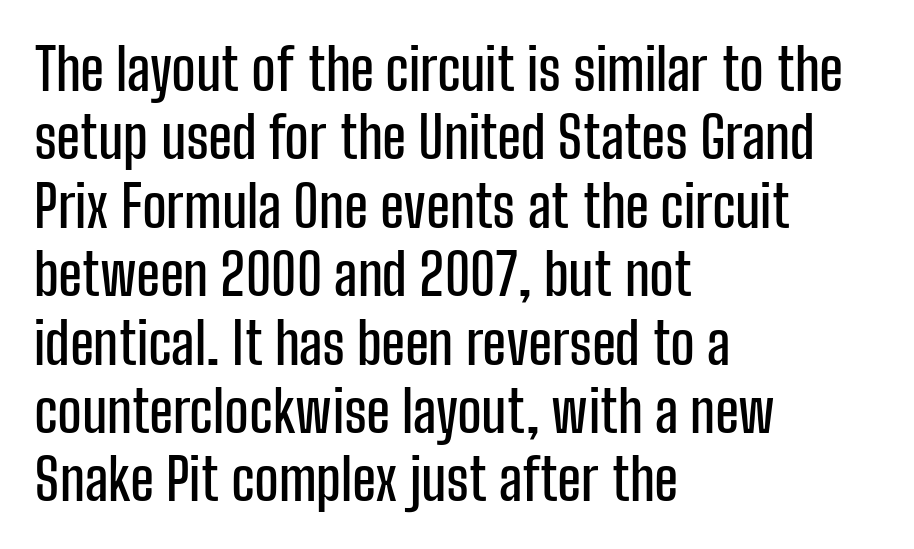
Each letter keeps its own natural width here, so spacing adapts to shape. A classic flush-left, rag-right setting is used for this passage. Caption: standard tracking, unaltered. The strip under each line holds only bare page.
